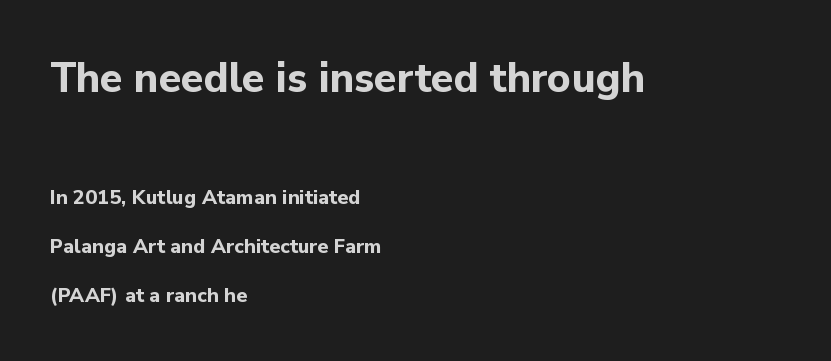
The image shows 41 px bold sans-serif type, upright; set left-aligned, loose line spacing (2.45x), normal letter spacing, not underlined; the first (top) block is 2.05x larger; low stroke contrast and a medium x-height.
